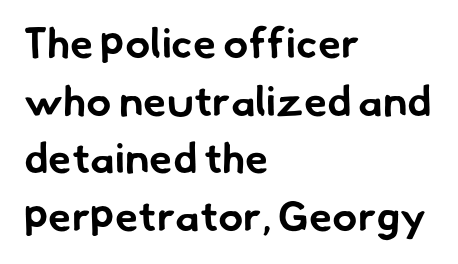
{"serif": "no", "bold": "yes", "weight": "bold", "width": "normal", "stroke_contrast": "low", "x_height": "small", "monospaced": "no", "underline": "no", "align": "left", "line_spacing": "normal", "line_spacing_ratio": 1.37, "letter_spacing": "normal", "letter_spacing_em": 0.0, "glyph_px": 42}
